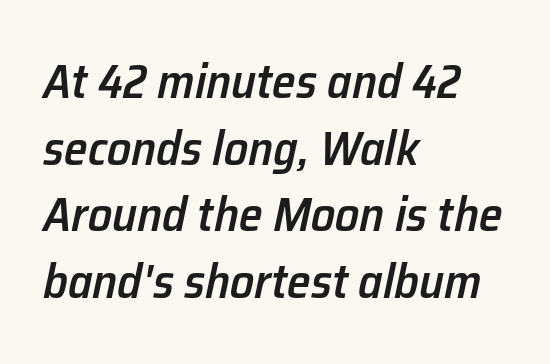
Q: Is the text bold? A: Semi-bold.
Q: Is the text italic (slanted)? A: Yes, it leans right by about 12 degrees.
Q: Is the text underlined? A: No.
Q: How is the paragraph aligned? A: Left-aligned.
Q: Is the spacing between letters normal or unusually wide? A: Normal.
Q: Is the spacing between lines tight, normal or loose? A: Normal.
Q: Width (condensed, normal, or wide)? A: Normal.
Q: Stroke contrast? A: Low.
Q: x-height? A: Medium.
Q: Monospaced? A: No.
